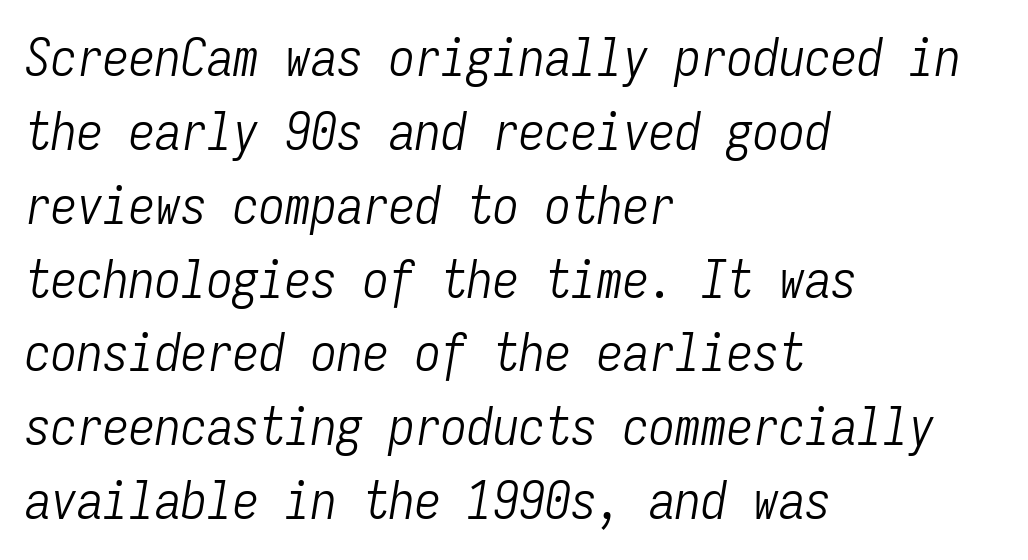
{"italic": "yes", "lean": "right", "slant_degrees": 9, "bold": "no", "weight": "light", "width": "condensed", "stroke_contrast": "low", "x_height": "medium", "monospaced": "yes", "underline": "no", "align": "left", "line_spacing": "normal", "line_spacing_ratio": 1.42, "letter_spacing": "normal", "letter_spacing_em": 0.0, "glyph_px": 52}
